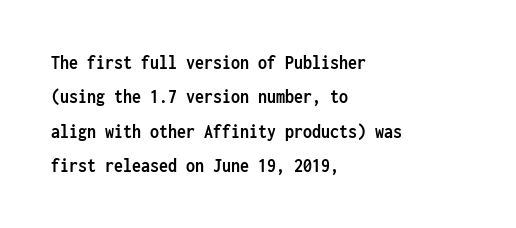
Q: Is the text bold? A: Yes.
Q: Is the text italic (slanted)? A: No, it is upright.
Q: Is the text underlined? A: No.
Q: How is the paragraph aligned? A: Left-aligned.
Q: Is the spacing between letters normal or unusually wide? A: Normal.
